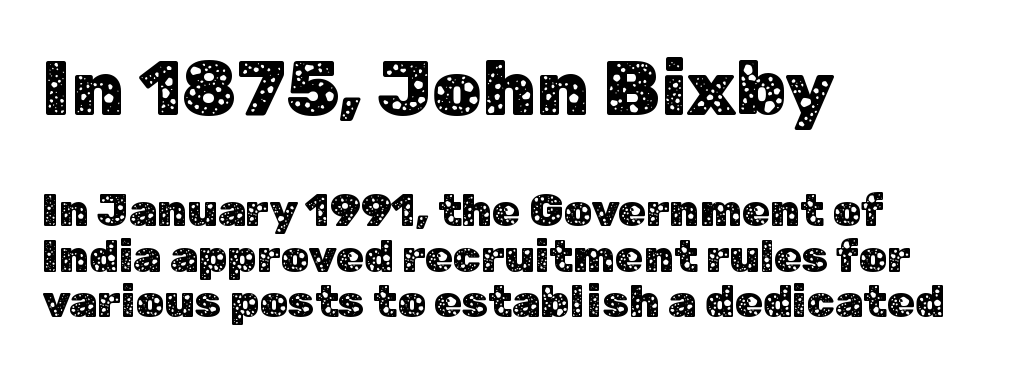
Leftover space on each line is placed entirely after the last word. Ordinary non-slanted type is in use. In terms of letterform style, serifs are entirely absent. Glance below the letters and you will spot only blank space.
